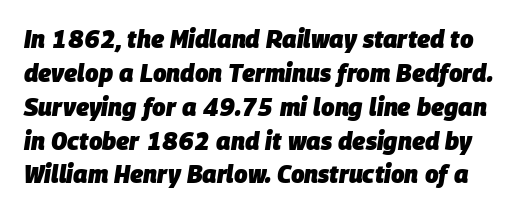
The image shows 24 px bold type, italic (leaning right); set normal line spacing (1.41x), normal letter spacing, not underlined.
